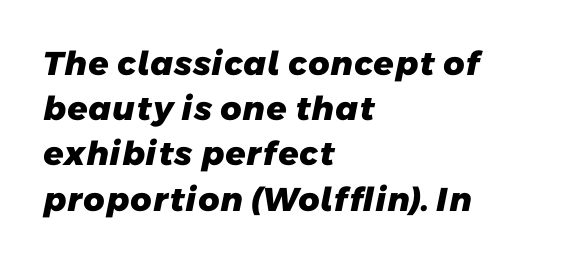
The image shows 33 px heavy sans-serif type; set left-aligned, normal line spacing (1.37x), normal letter spacing, not underlined; low stroke contrast and a medium x-height.
